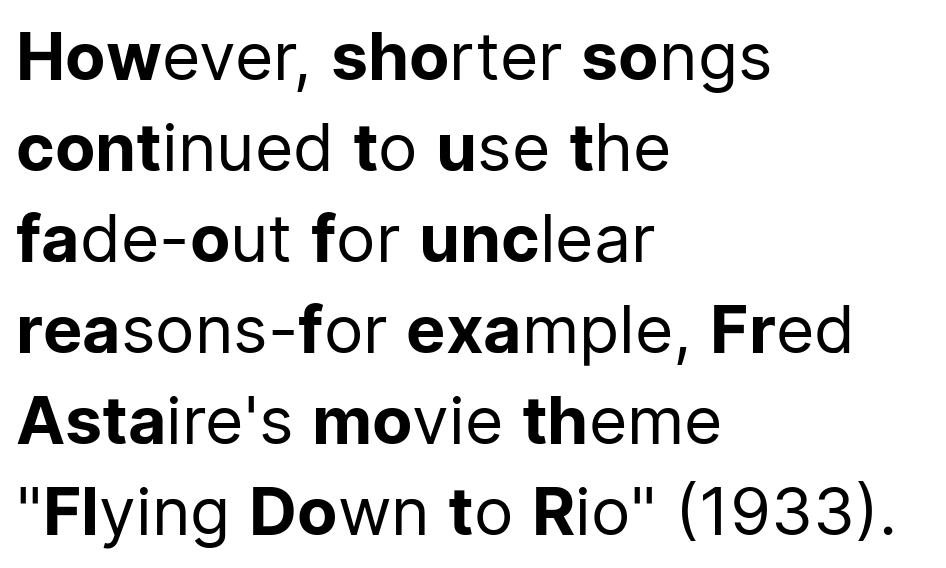
The letters carry no serifs — their stems end cleanly without finishing strokes. The tracking reads as untouched default to a designer's eye. A typesetter would call this proportional, since set widths differ per character. Every row of glyphs begins at an identical x-position on the left. The baseline area is clear.
